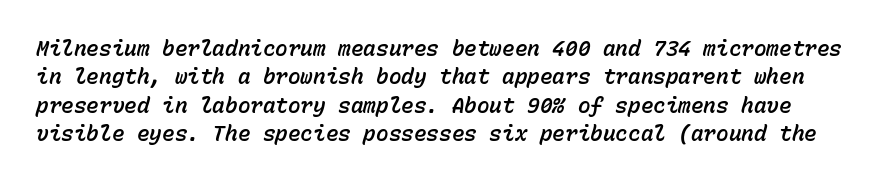
The image shows 21 px text type, italic (leaning right); set normal line spacing (1.35x), normal letter spacing, not underlined.
